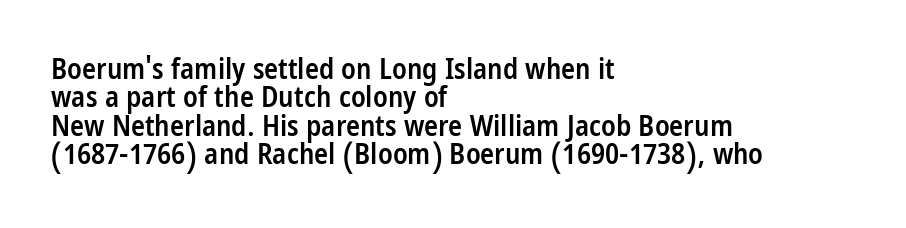
Q: Is the text bold? A: Semi-bold.
Q: Is the text italic (slanted)? A: No, it is upright.
Q: Is the typeface a serif or a sans-serif typeface? A: Sans-serif.
Q: Is the text underlined? A: No.
Q: How is the paragraph aligned? A: Left-aligned.
Q: Is the spacing between letters normal or unusually wide? A: Normal.
Q: Is the spacing between lines tight, normal or loose? A: Tight.
Q: Width (condensed, normal, or wide)? A: Condensed.
Q: Stroke contrast? A: Low.
Q: x-height? A: Large.
Q: Monospaced? A: No.
